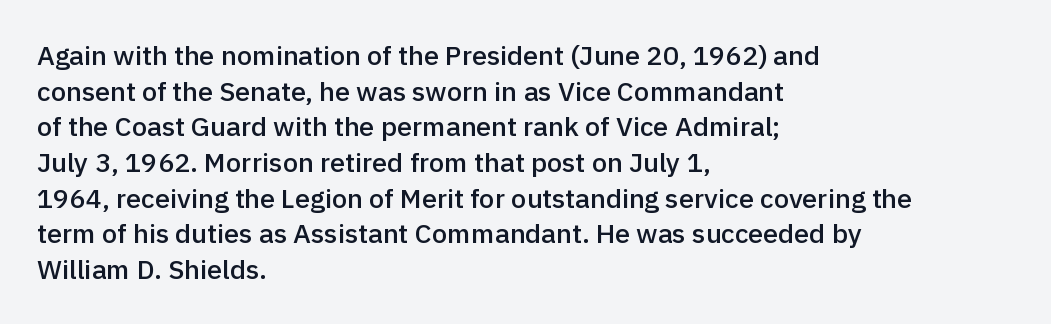
The image shows 27 px text type, upright; set left-aligned, normal line spacing (1.32x), normal letter spacing, not underlined.
